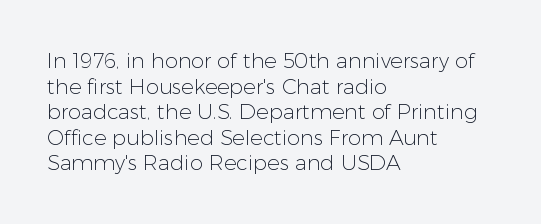
The image shows 21 px text type, upright; set left-aligned, line spacing 1.22x, normal letter spacing, not underlined.
